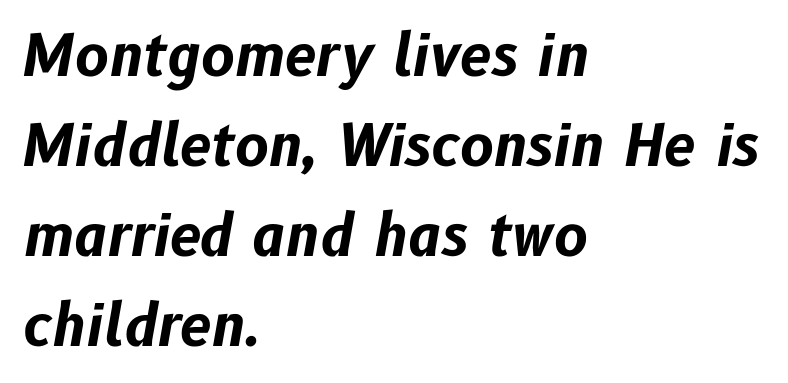
The image shows 57 px bold type, italic (leaning right); set left-aligned, normal line spacing (1.58x), normal letter spacing, not underlined; low stroke contrast and a medium x-height.
